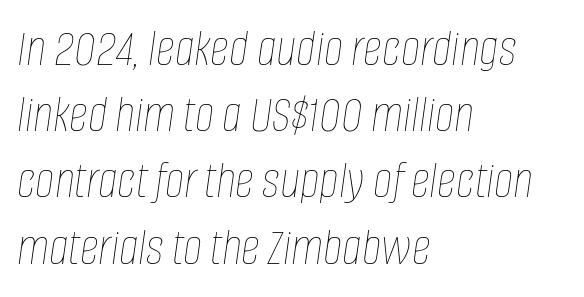
{"italic": "yes", "lean": "right", "slant_degrees": 8, "bold": "no", "weight": "thin", "width": "condensed", "stroke_contrast": "low", "x_height": "large", "monospaced": "no", "underline": "no", "align": "left", "line_spacing": "normal", "line_spacing_ratio": 1.25, "letter_spacing": "normal", "letter_spacing_em": 0.0, "glyph_px": 53}
